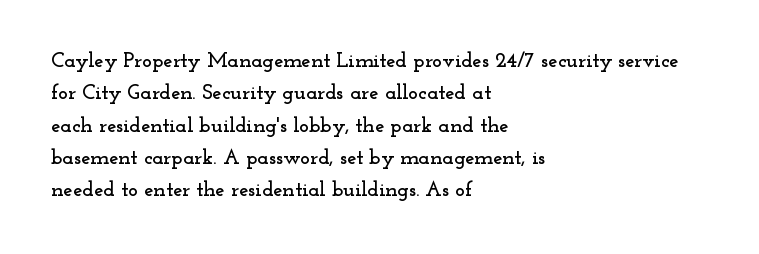
Glyph-to-glyph distance matches everyday printed text. Upright lettering throughout. Notice how descenders clear the ascenders below comfortably — that's standard leading. The strip under each line holds only bare page. Layout note: lines flush left.
